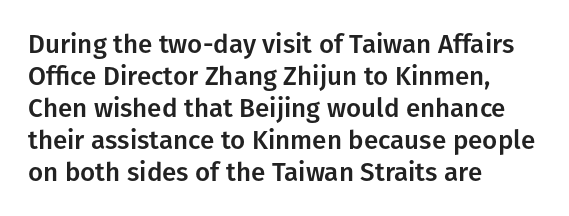
{"italic": "no", "underline": "no", "align": "left", "line_spacing_ratio": 1.23, "letter_spacing": "normal", "letter_spacing_em": 0.0, "glyph_px": 26}
